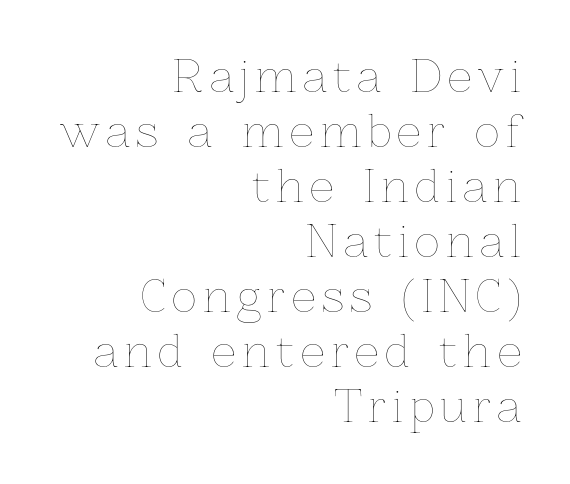
{"italic": "no", "bold": "no", "weight": "thin", "width": "normal", "stroke_contrast": "low", "x_height": "medium", "monospaced": "no", "underline": "no", "align": "right", "line_spacing": "normal", "line_spacing_ratio": 1.28, "glyph_px": 43}
